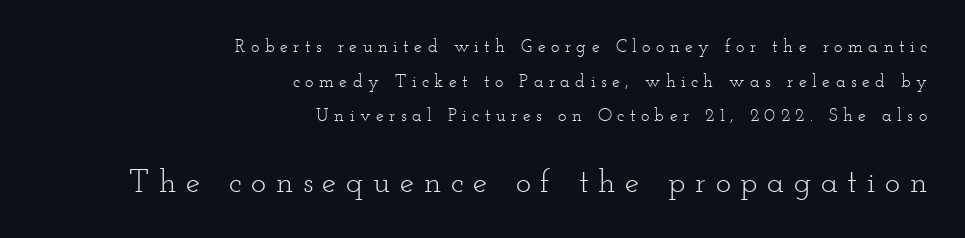
{"serif": "yes", "italic": "no", "bold": "no", "weight": "light", "width": "wide", "stroke_contrast": "low", "x_height": "small", "monospaced": "no", "underline": "no", "align": "right", "line_spacing": "loose", "line_spacing_ratio": 1.93, "letter_spacing": "wide", "letter_spacing_em": 0.3, "larger_block": "second", "size_ratio": 1.78, "glyph_px": 32}
